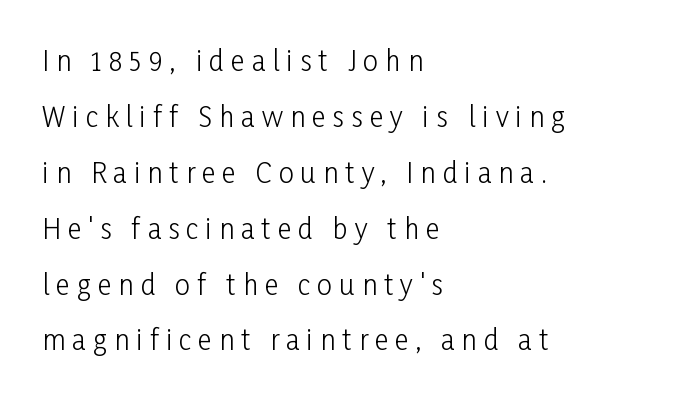
{"italic": "no", "bold": "no", "underline": "no", "align": "left", "line_spacing": "loose", "line_spacing_ratio": 2.07, "letter_spacing": "wide", "letter_spacing_em": 0.26, "glyph_px": 27}
